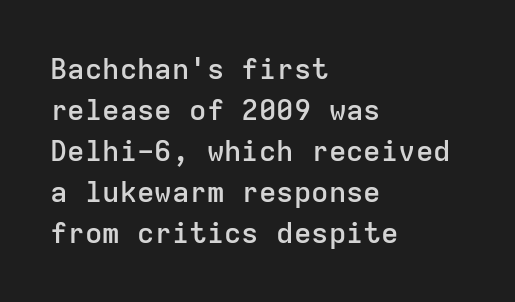
The image shows 29 px semibold sans-serif type, upright, monospaced; set left-aligned, normal line spacing (1.41x), normal letter spacing, not underlined; low stroke contrast and a medium x-height.
